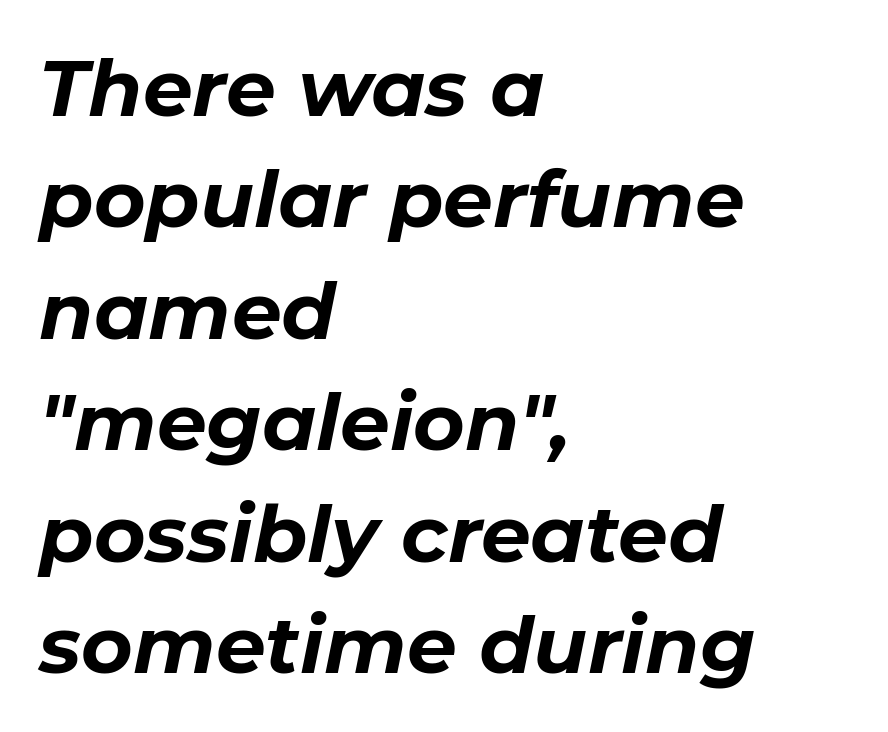
The axis of the letterforms is tilted away from vertical. The gaps between neighbouring characters are ordinary and unremarkable. Typesetter's note: full bold, strokes at maximum text heaviness. In terms of leading, this rendering sits right in the middle. Each line starts at the same left margin while the right side varies. Bare-footed words on every line.
